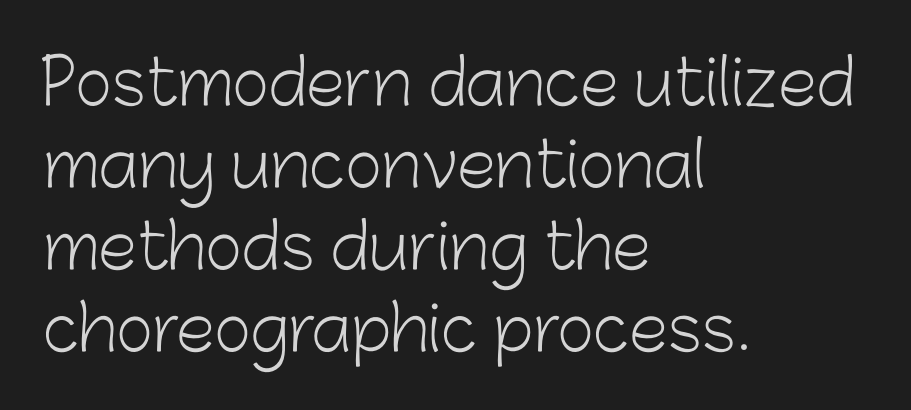
Q: Is the text bold? A: No.
Q: Is the text italic (slanted)? A: No, it is upright.
Q: Is the typeface a serif or a sans-serif typeface? A: Sans-serif.
Q: Is the text underlined? A: No.
Q: How is the paragraph aligned? A: Left-aligned.
Q: Is the spacing between letters normal or unusually wide? A: Normal.
Q: Is the spacing between lines tight, normal or loose? A: Normal.
Q: Width (condensed, normal, or wide)? A: Normal.
Q: Stroke contrast? A: Low.
Q: x-height? A: Medium.
Q: Monospaced? A: No.
